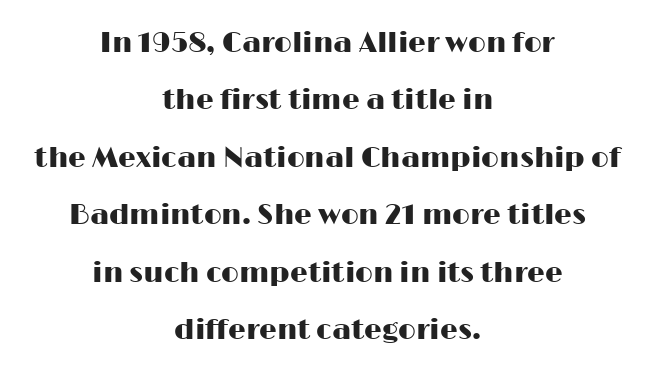
Vertical strokes here are truly vertical. The rendering keeps characters at their native spacing. Do the characters align in a grid? No, the font is proportional. The space beneath each line is pristine and unruled. A sans-serif font was chosen for this passage. The rendering uses a large line-height, opening up the rows.
